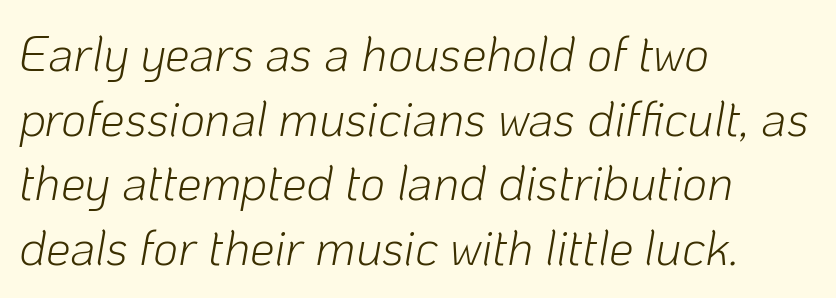
The image shows 49 px light type, italic (leaning right); set left-aligned, normal line spacing (1.32x), normal letter spacing, not underlined; low stroke contrast and a medium x-height.
